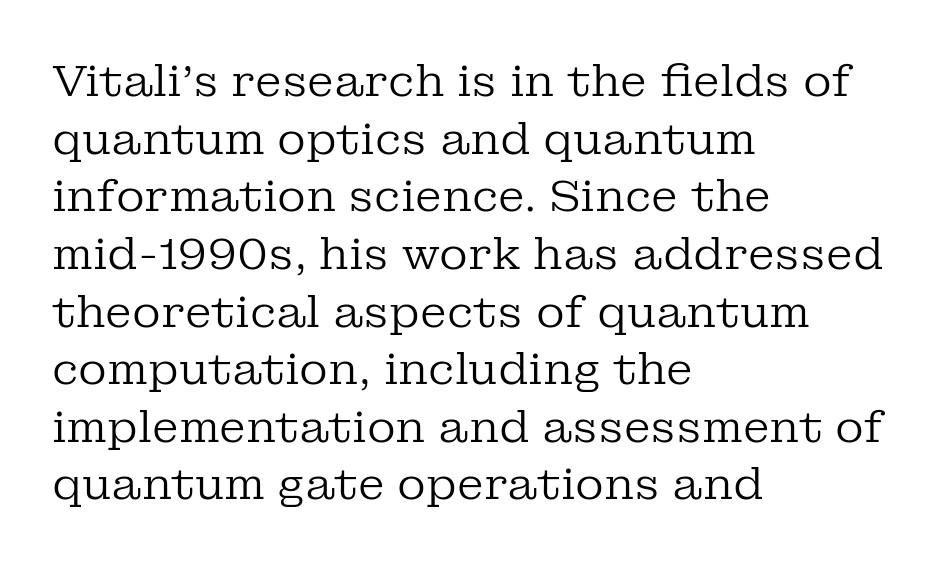
You could call the tracking neutral — neither tight nor loose. Each new line begins a customary step beneath the previous one. Nope, not italic — everything's standing straight. Short and long lines alike share a common starting point at left. Stroke mass is kept to a normal reading level or below. Are there feet on the stems? There are — it's a serif.
